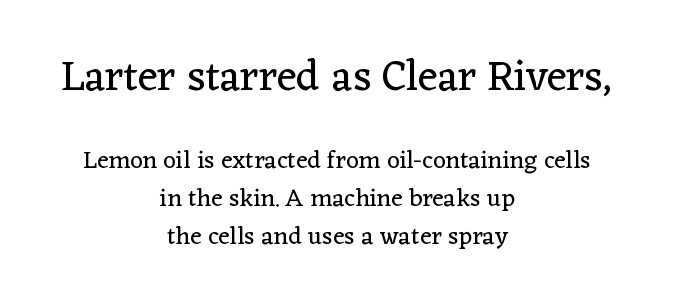
{"serif": "yes", "italic": "no", "bold": "no", "weight": "regular", "width": "normal", "stroke_contrast": "low", "x_height": "medium", "monospaced": "no", "underline": "no", "align": "center", "line_spacing": "normal", "line_spacing_ratio": 1.51, "letter_spacing": "normal", "letter_spacing_em": 0.0, "larger_block": "first", "size_ratio": 1.72, "glyph_px": 43}
